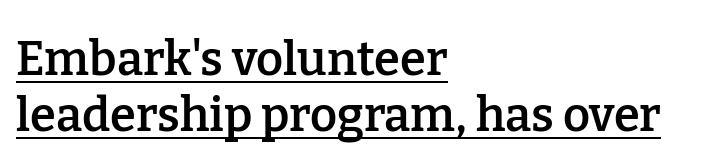
{"serif": "yes", "italic": "no", "bold": "semi", "weight": "semibold", "width": "normal", "stroke_contrast": "low", "x_height": "medium", "monospaced": "no", "underline": "yes", "align": "left", "line_spacing_ratio": 1.2, "letter_spacing": "normal", "letter_spacing_em": 0.0, "glyph_px": 47}
